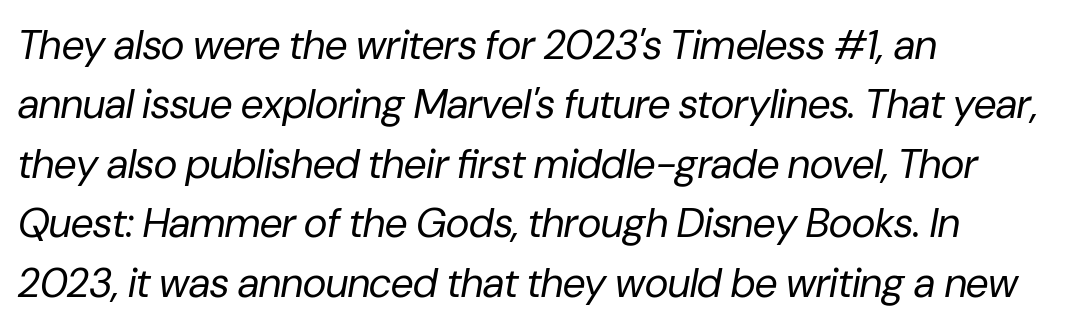
{"italic": "yes", "lean": "right", "slant_degrees": 10, "bold": "no", "weight": "regular", "width": "normal", "stroke_contrast": "low", "x_height": "medium", "monospaced": "no", "underline": "no", "align": "left", "line_spacing": "normal", "line_spacing_ratio": 1.45, "letter_spacing": "normal", "letter_spacing_em": 0.0, "glyph_px": 41}
